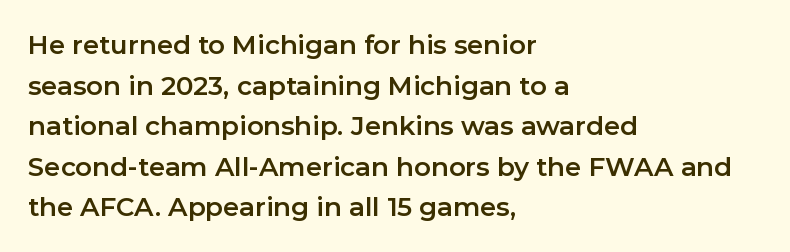
Q: Is the text italic (slanted)? A: No, it is upright.
Q: Is the text underlined? A: No.
Q: How is the paragraph aligned? A: Left-aligned.
Q: Is the spacing between letters normal or unusually wide? A: Normal.
Q: Is the spacing between lines tight, normal or loose? A: Normal.
